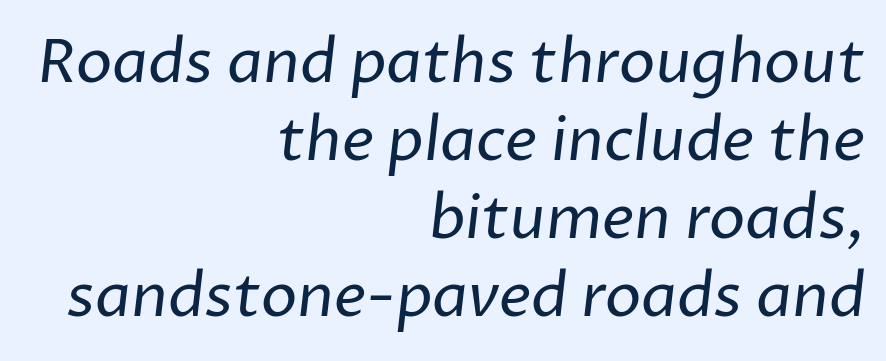
Q: Is the text bold? A: No.
Q: Is the typeface a serif or a sans-serif typeface? A: Sans-serif.
Q: Is the text underlined? A: No.
Q: How is the paragraph aligned? A: Right-aligned.
Q: Is the spacing between letters normal or unusually wide? A: Normal.
Q: Is the spacing between lines tight, normal or loose? A: Normal.
Q: Width (condensed, normal, or wide)? A: Normal.
Q: Stroke contrast? A: Low.
Q: x-height? A: Medium.
Q: Monospaced? A: No.
